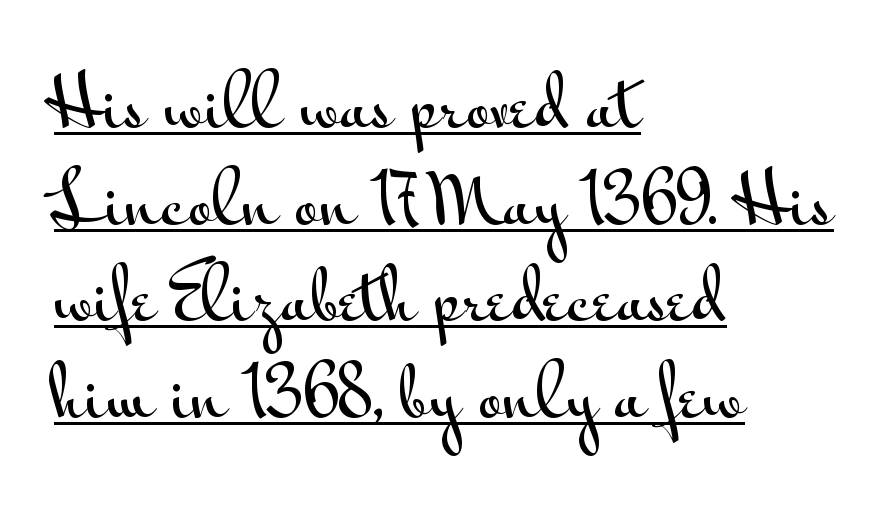
Typeset ragged right — the left edge is the straight one. A continuous stroke trails under the words, as in a hyperlink. Interline gaps are of average width in this sample. Is this a fixed-width face? No — the glyphs have proportional, varying widths. The font family rendered here belongs to the sans-serif group.
